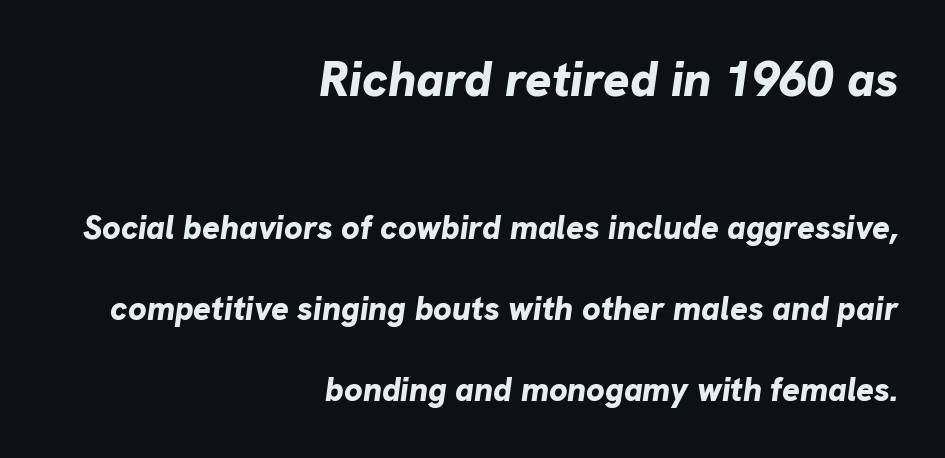
{"italic": "yes", "lean": "right", "slant_degrees": 8, "bold": "yes", "weight": "bold", "width": "normal", "stroke_contrast": "low", "x_height": "medium", "monospaced": "no", "underline": "no", "align": "right", "line_spacing": "loose", "line_spacing_ratio": 2.45, "letter_spacing": "normal", "letter_spacing_em": 0.0, "larger_block": "first", "size_ratio": 1.48, "glyph_px": 49}
